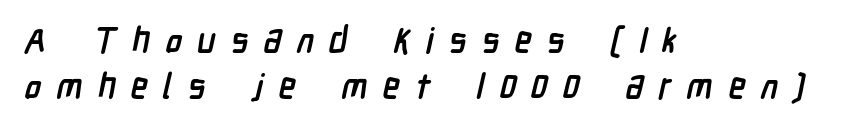
I'd describe the lettering as bold — thick and assertive. Each row of text sits above clean, open space. Reading down the column, the eye jumps a familiar distance to each next line. Line starts are locked; line ends wander. The tracking jumps out immediately: characters are airy and widely separated.
